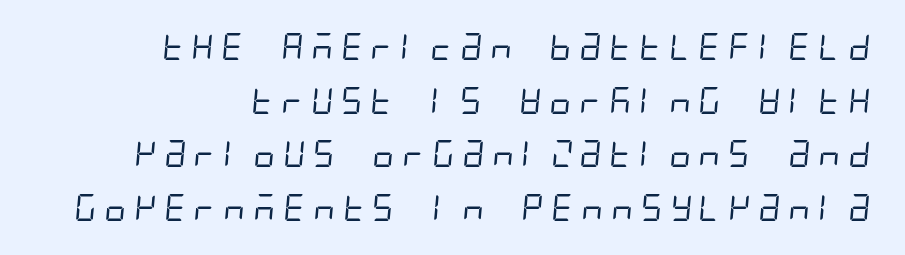
The paragraph has a hard right edge and a soft left edge. The space directly below the letters is spotless. Letters have the restrained weight of plain body copy at most. The line-height multiplier appears high, well above default.
